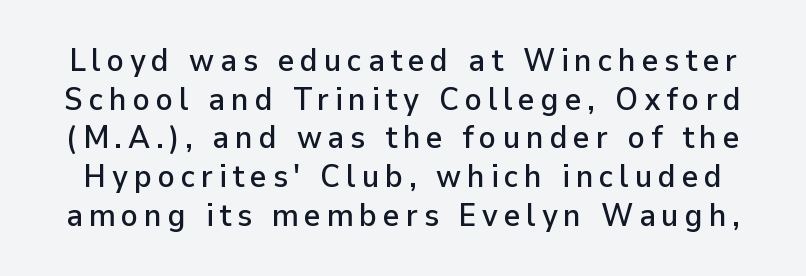
Q: Is the text italic (slanted)? A: No, it is upright.
Q: Is the typeface a serif or a sans-serif typeface? A: Sans-serif.
Q: Is the text underlined? A: No.
Q: Width (condensed, normal, or wide)? A: Normal.
Q: Stroke contrast? A: Low.
Q: x-height? A: Medium.
Q: Monospaced? A: No.
